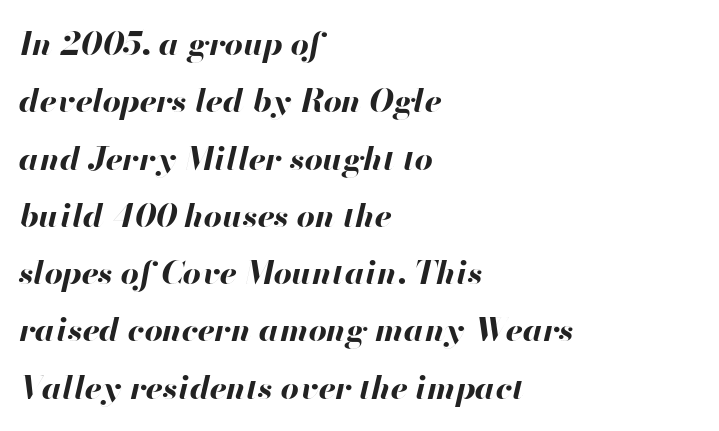
{"italic": "yes", "lean": "right", "slant_degrees": 13, "bold": "yes", "weight": "bold", "width": "normal", "stroke_contrast": "high", "x_height": "small", "monospaced": "no", "underline": "no", "align": "left", "line_spacing_ratio": 1.79, "letter_spacing": "normal", "letter_spacing_em": 0.0, "glyph_px": 32}
